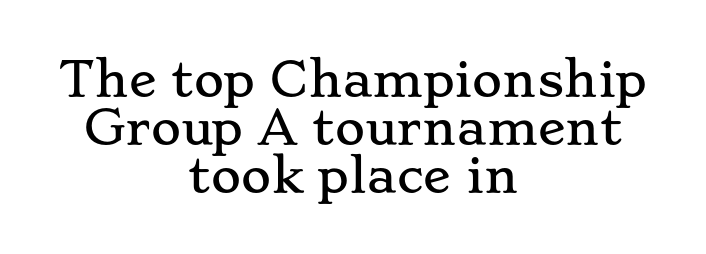
{"serif": "yes", "italic": "no", "width": "wide", "stroke_contrast": "low", "x_height": "small", "monospaced": "no", "underline": "no", "align": "center", "line_spacing": "tight", "line_spacing_ratio": 1.04, "letter_spacing": "normal", "letter_spacing_em": 0.0, "glyph_px": 46}
